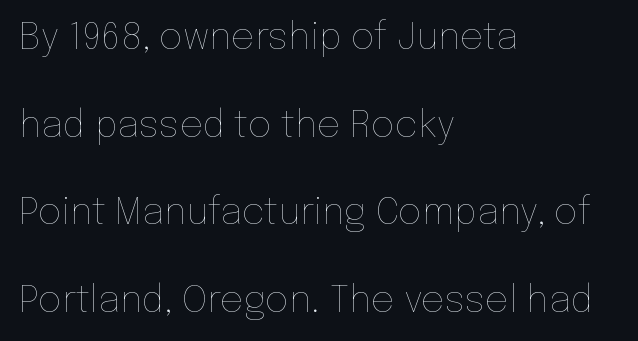
Q: Is the text bold? A: No.
Q: Is the text italic (slanted)? A: No, it is upright.
Q: Is the text underlined? A: No.
Q: How is the paragraph aligned? A: Left-aligned.
Q: Is the spacing between letters normal or unusually wide? A: Normal.
Q: Is the spacing between lines tight, normal or loose? A: Loose.
Q: Width (condensed, normal, or wide)? A: Normal.
Q: Stroke contrast? A: Low.
Q: x-height? A: Medium.
Q: Monospaced? A: No.
